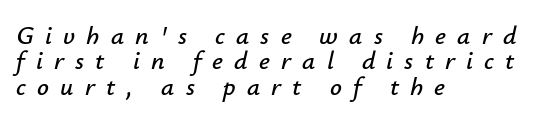
Q: Is the text italic (slanted)? A: Yes, it leans right by about 12 degrees.
Q: Is the text underlined? A: No.
Q: How is the paragraph aligned? A: Left-aligned.
Q: Is the spacing between letters normal or unusually wide? A: Unusually wide.
Q: Is the spacing between lines tight, normal or loose? A: Tight.
